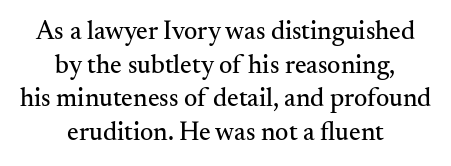
The image shows 26 px text type, upright; set centered, normal line spacing (1.29x), normal letter spacing, not underlined.
